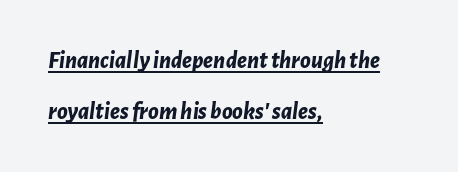
Descenders here cross a horizontal rule under the line. Its strokes are broad and dark, the hallmark of bold type. The lettering tilts uniformly, giving the passage an italic look. This rendering leaves character spacing at its baseline value. In terms of leading, this rendering errs on the spacious side. The lines in this sample share a left origin and differ only in where they stop.
